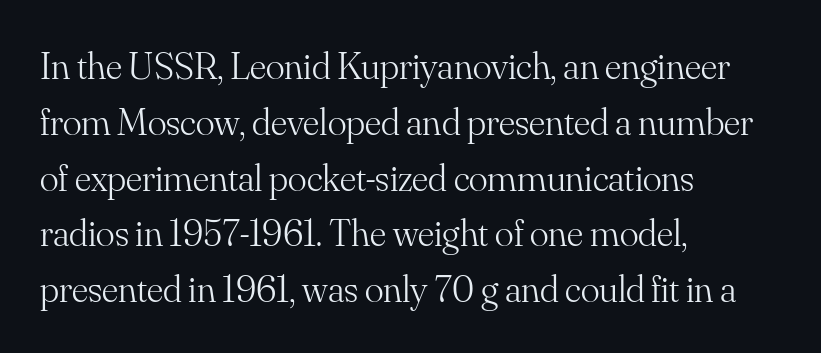
Q: Is the text bold? A: No.
Q: Is the text italic (slanted)? A: No, it is upright.
Q: Is the typeface a serif or a sans-serif typeface? A: Serif.
Q: Is the text underlined? A: No.
Q: How is the paragraph aligned? A: Left-aligned.
Q: Is the spacing between letters normal or unusually wide? A: Normal.
Q: Is the spacing between lines tight, normal or loose? A: Normal.
Q: Width (condensed, normal, or wide)? A: Normal.
Q: Stroke contrast? A: Medium.
Q: x-height? A: Small.
Q: Monospaced? A: No.
